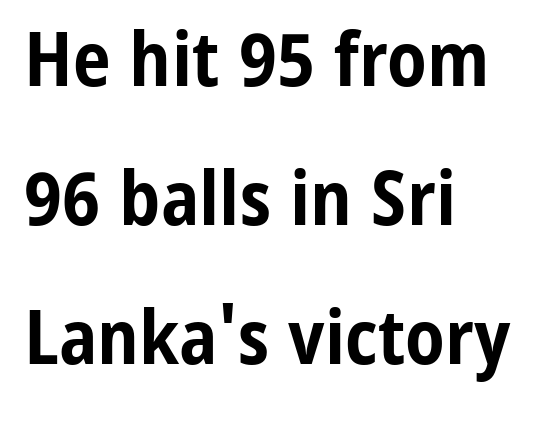
{"serif": "no", "italic": "no", "bold": "yes", "weight": "bold", "width": "condensed", "stroke_contrast": "low", "x_height": "medium", "monospaced": "no", "underline": "no", "align": "left", "line_spacing_ratio": 1.83, "letter_spacing": "normal", "letter_spacing_em": 0.0, "glyph_px": 76}
